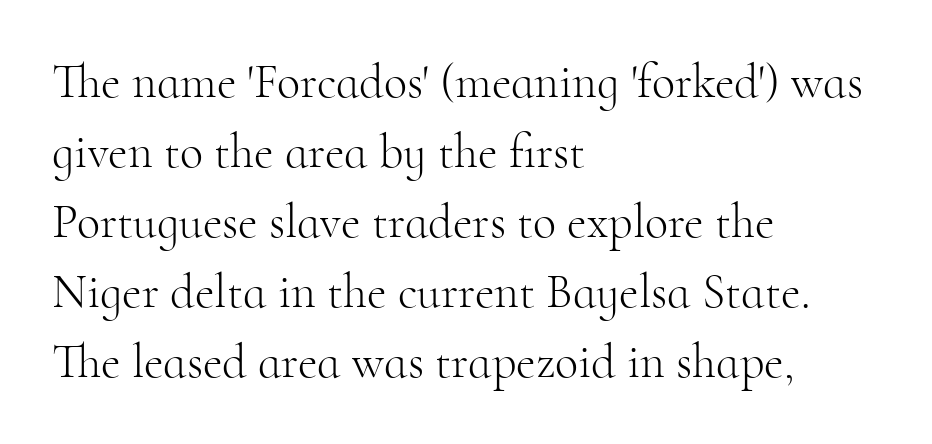
Q: Is the text bold? A: No.
Q: Is the text italic (slanted)? A: No, it is upright.
Q: Is the typeface a serif or a sans-serif typeface? A: Serif.
Q: Is the text underlined? A: No.
Q: How is the paragraph aligned? A: Left-aligned.
Q: Is the spacing between letters normal or unusually wide? A: Normal.
Q: Is the spacing between lines tight, normal or loose? A: Normal.
Q: Width (condensed, normal, or wide)? A: Normal.
Q: Stroke contrast? A: High.
Q: x-height? A: Small.
Q: Monospaced? A: No.
